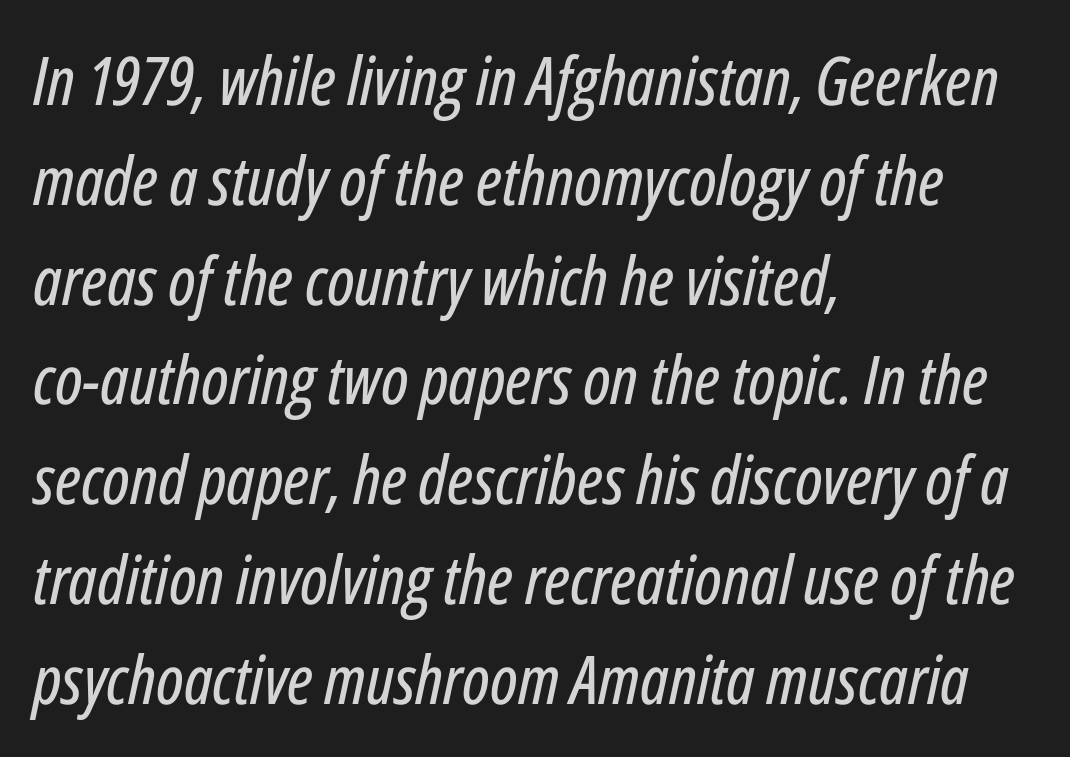
This sample keeps an unexceptional amount of space between lines. Unmarked baselines from the first word to the last. Think of a printed novel: that variable character pitch is what you see here. This is oblique type, the kind used for emphasis or titles. The gaps between neighbouring characters are ordinary and unremarkable.
